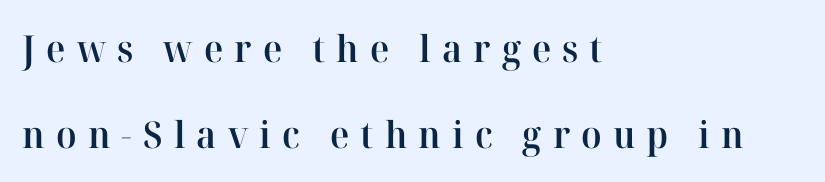
The image shows 37 px semibold serif type, upright; set left-aligned, loose line spacing (2.33x), unusually wide letter spacing (+0.3 em), not underlined; high stroke contrast and a medium x-height.
